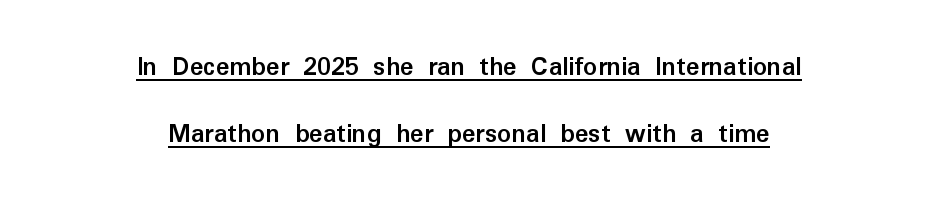
Q: Is the text bold? A: Yes.
Q: Is the text italic (slanted)? A: No, it is upright.
Q: Is the typeface a serif or a sans-serif typeface? A: Sans-serif.
Q: Is the text underlined? A: Yes.
Q: How is the paragraph aligned? A: Centered.
Q: Is the spacing between letters normal or unusually wide? A: Normal.
Q: Is the spacing between lines tight, normal or loose? A: Loose.
Q: Width (condensed, normal, or wide)? A: Normal.
Q: Stroke contrast? A: Low.
Q: x-height? A: Medium.
Q: Monospaced? A: No.
